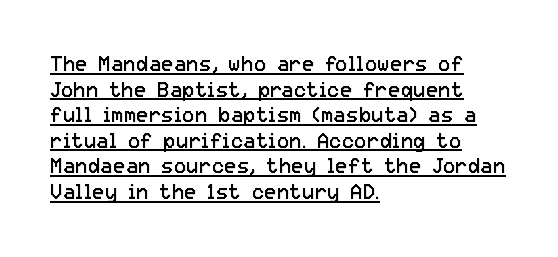
The image shows 21 px text type, upright; set left-aligned, line spacing 1.22x, normal letter spacing, underlined.
